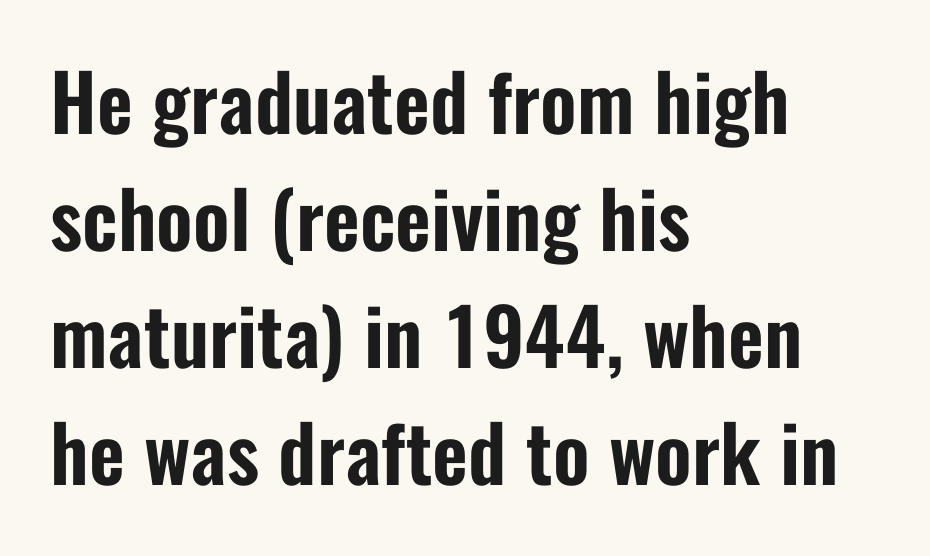
Q: Is the text italic (slanted)? A: No, it is upright.
Q: Is the typeface a serif or a sans-serif typeface? A: Sans-serif.
Q: Is the text underlined? A: No.
Q: How is the paragraph aligned? A: Left-aligned.
Q: Is the spacing between letters normal or unusually wide? A: Normal.
Q: Is the spacing between lines tight, normal or loose? A: Normal.
Q: Width (condensed, normal, or wide)? A: Condensed.
Q: Stroke contrast? A: Low.
Q: x-height? A: Medium.
Q: Monospaced? A: No.
